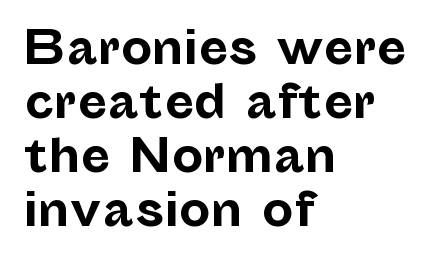
The image shows 44 px bold sans-serif type, upright; set left-aligned, line spacing 1.23x, normal letter spacing, not underlined; low stroke contrast and a medium x-height.
